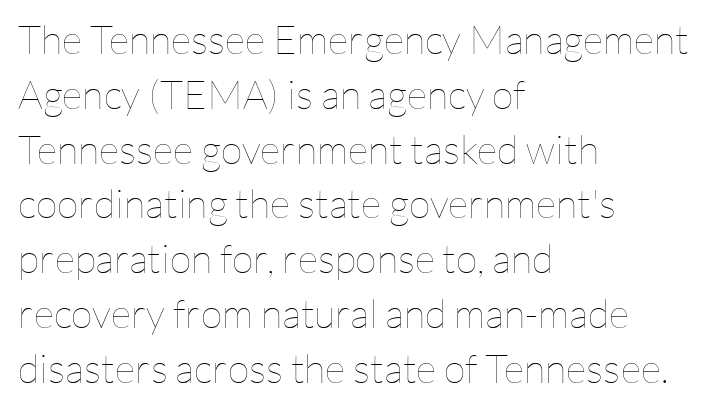
Q: Is the text bold? A: No.
Q: Is the text italic (slanted)? A: No, it is upright.
Q: Is the text underlined? A: No.
Q: How is the paragraph aligned? A: Left-aligned.
Q: Is the spacing between letters normal or unusually wide? A: Normal.
Q: Is the spacing between lines tight, normal or loose? A: Normal.
Q: Width (condensed, normal, or wide)? A: Normal.
Q: Stroke contrast? A: Low.
Q: x-height? A: Medium.
Q: Monospaced? A: No.
